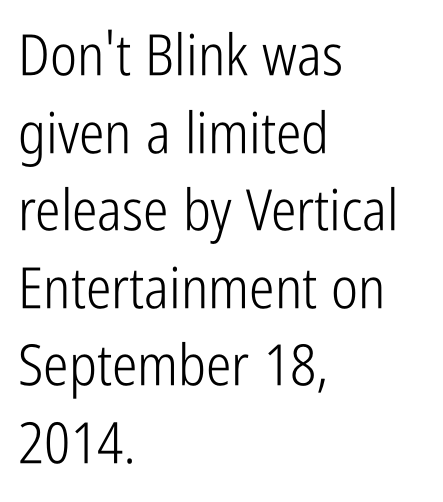
{"serif": "no", "italic": "no", "bold": "no", "weight": "light", "width": "condensed", "stroke_contrast": "low", "x_height": "medium", "monospaced": "no", "underline": "no", "align": "left", "line_spacing": "normal", "line_spacing_ratio": 1.36, "letter_spacing": "normal", "letter_spacing_em": 0.0, "glyph_px": 57}
